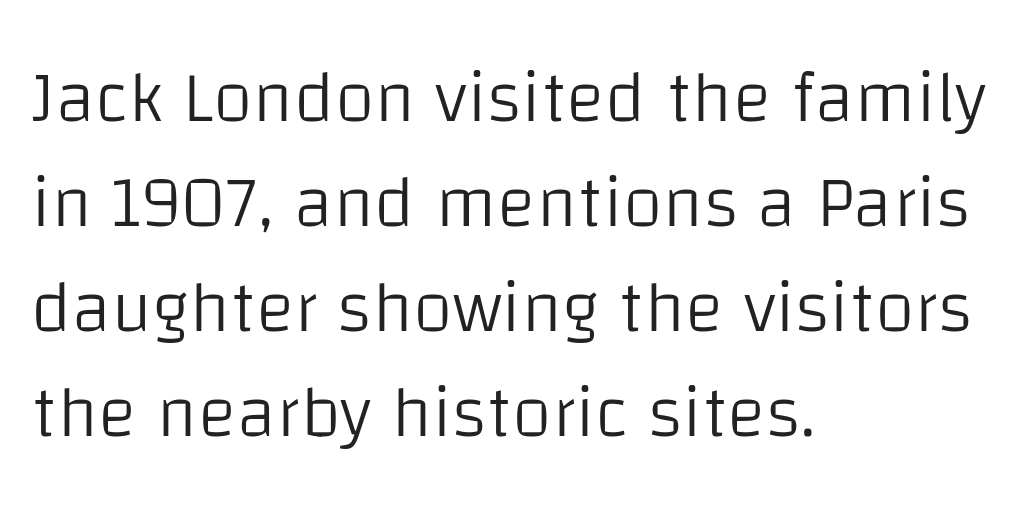
{"serif": "no", "italic": "no", "bold": "no", "weight": "light", "width": "normal", "stroke_contrast": "low", "x_height": "large", "monospaced": "no", "underline": "no", "align": "left", "line_spacing": "normal", "line_spacing_ratio": 1.44, "letter_spacing": "normal", "letter_spacing_em": 0.0, "glyph_px": 73}
